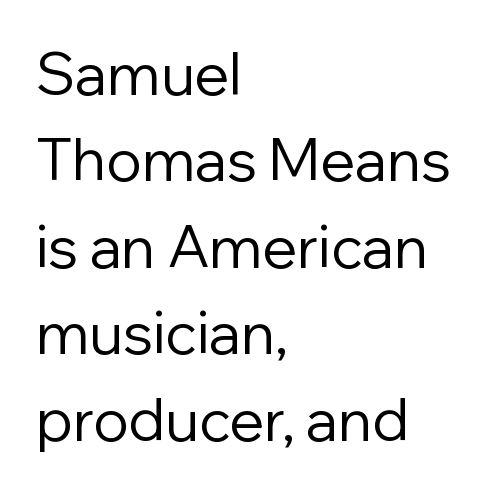
The rows are spaced the way most documents space them. Compared with typical body copy, the letter spacing here is the same. Every stem runs plumb, perpendicular to the baseline. Letterform terminals end flat and unadorned throughout the passage. Rule under the text: the space is simply empty.
